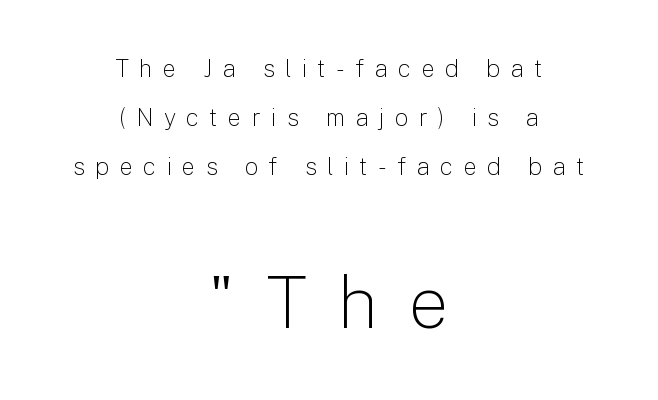
{"serif": "no", "italic": "no", "bold": "no", "weight": "light", "width": "normal", "stroke_contrast": "low", "x_height": "medium", "monospaced": "no", "underline": "no", "align": "center", "line_spacing": "loose", "line_spacing_ratio": 2.05, "letter_spacing": "wide", "letter_spacing_em": 0.43, "larger_block": "second", "size_ratio": 3.0, "glyph_px": 72}
